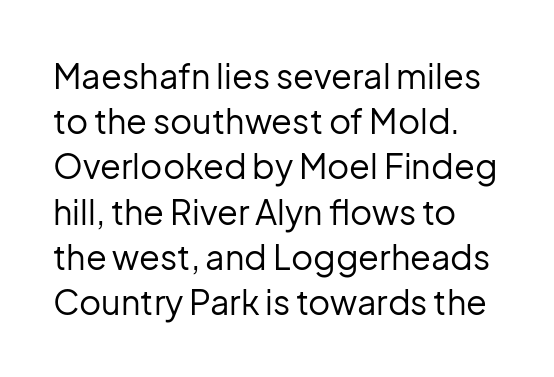
{"serif": "no", "italic": "no", "bold": "no", "weight": "regular", "width": "normal", "stroke_contrast": "low", "x_height": "medium", "monospaced": "no", "underline": "no", "line_spacing": "normal", "line_spacing_ratio": 1.33, "letter_spacing": "normal", "letter_spacing_em": 0.0, "glyph_px": 34}
